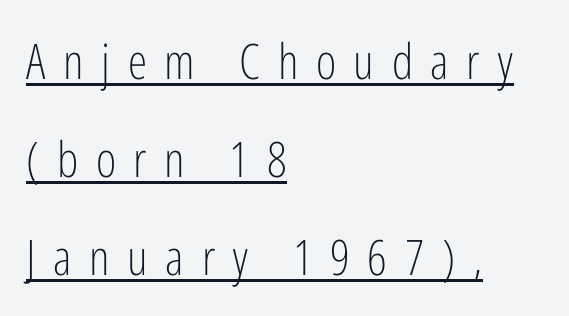
The image shows 49 px light, condensed sans-serif type, upright; set left-aligned, loose line spacing (2.0x), unusually wide letter spacing (+0.36 em), underlined; low stroke contrast and a medium x-height.
